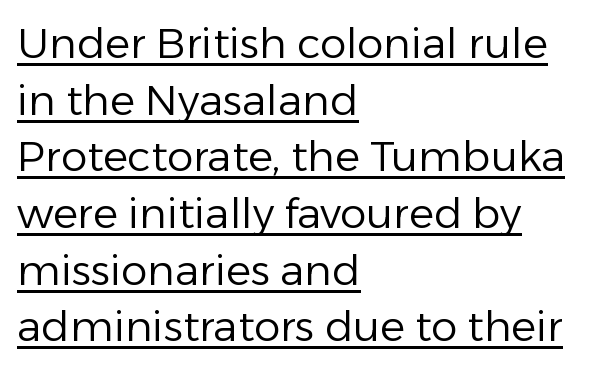
Q: Is the text bold? A: No.
Q: Is the text italic (slanted)? A: No, it is upright.
Q: Is the typeface a serif or a sans-serif typeface? A: Sans-serif.
Q: Is the text underlined? A: Yes.
Q: How is the paragraph aligned? A: Left-aligned.
Q: Is the spacing between letters normal or unusually wide? A: Normal.
Q: Is the spacing between lines tight, normal or loose? A: Normal.
Q: Width (condensed, normal, or wide)? A: Normal.
Q: Stroke contrast? A: Low.
Q: x-height? A: Medium.
Q: Monospaced? A: No.
